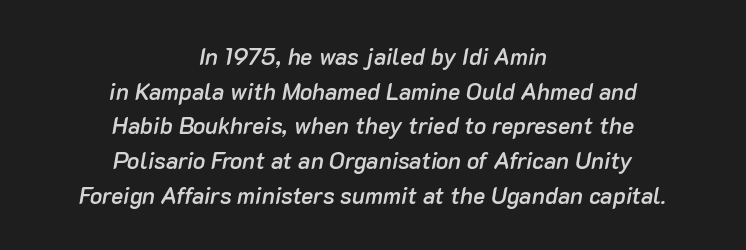
The image shows 23 px text type, italic (leaning right); set centered, normal line spacing (1.51x), normal letter spacing, not underlined.
